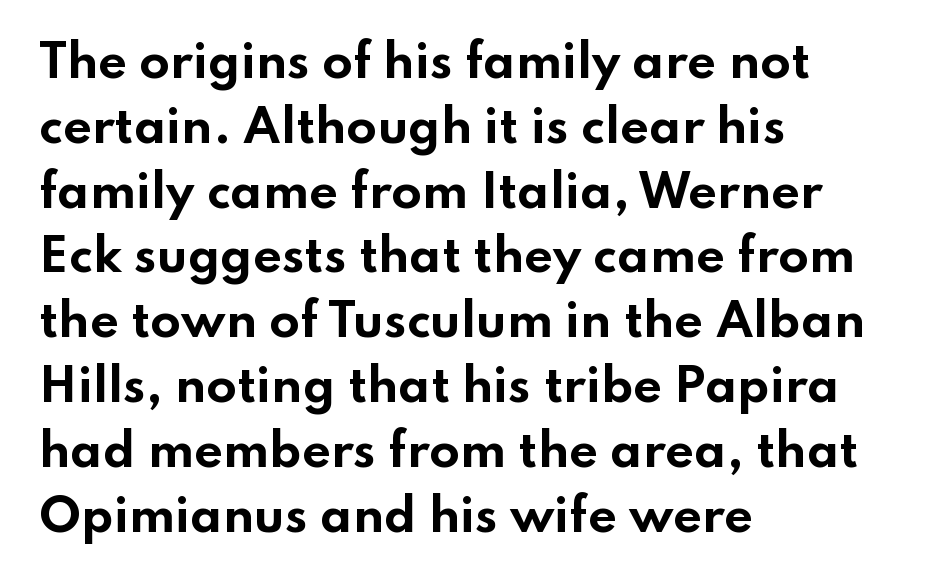
{"serif": "no", "italic": "no", "bold": "yes", "weight": "bold", "width": "wide", "stroke_contrast": "low", "x_height": "small", "monospaced": "no", "underline": "no", "align": "left", "line_spacing": "normal", "line_spacing_ratio": 1.44, "letter_spacing": "normal", "letter_spacing_em": 0.0, "glyph_px": 45}
